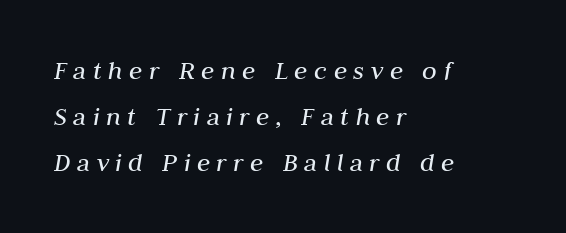
Designer's note — italics engaged. No word sits above an underline. A typesetter would call this leading conventional body-copy spacing. The letters are spread apart with noticeably loose tracking. These glyphs show unthickened strokes, regular width or finer. A classic flush-left, rag-right setting is used for this passage.
